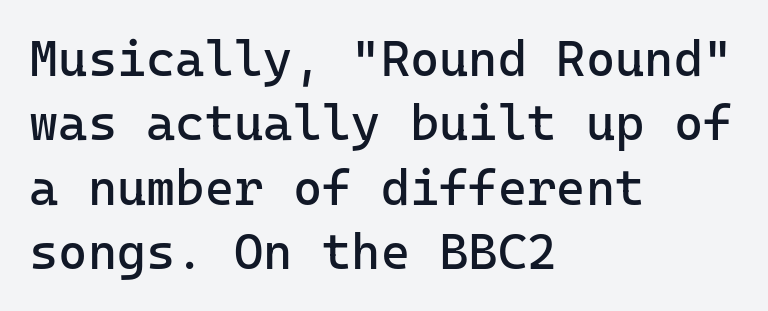
The image shows 50 px regular-weight sans-serif type, upright; set left-aligned, normal line spacing (1.29x), normal letter spacing, not underlined; low stroke contrast and a medium x-height.
